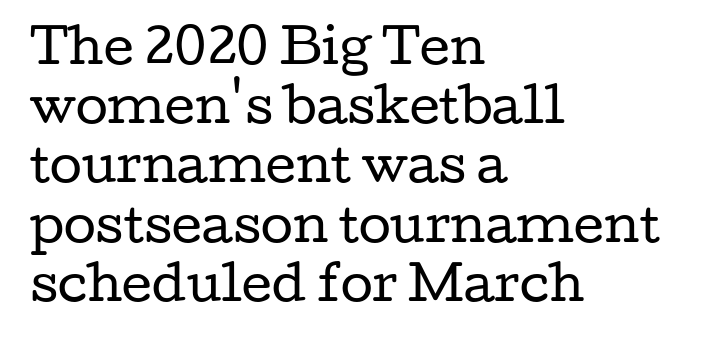
Q: Is the text bold? A: No.
Q: Is the text italic (slanted)? A: No, it is upright.
Q: Is the typeface a serif or a sans-serif typeface? A: Serif.
Q: Is the text underlined? A: No.
Q: How is the paragraph aligned? A: Left-aligned.
Q: Is the spacing between letters normal or unusually wide? A: Normal.
Q: Is the spacing between lines tight, normal or loose? A: Normal.
Q: Width (condensed, normal, or wide)? A: Wide.
Q: Stroke contrast? A: Low.
Q: x-height? A: Medium.
Q: Monospaced? A: No.
